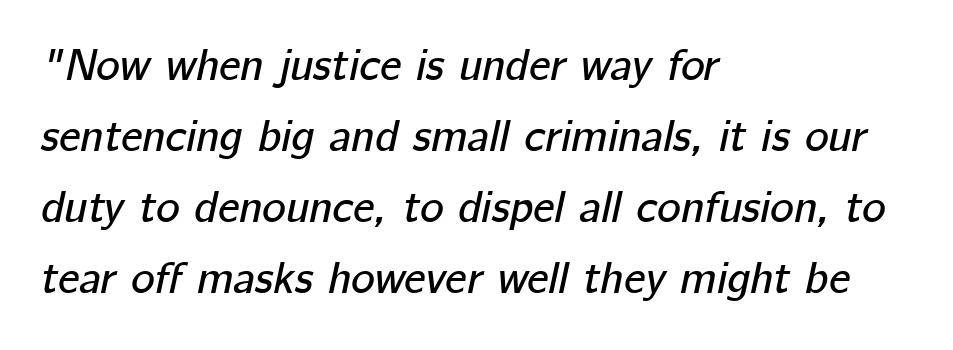
Anything drawn beneath the words? Only blank space. Each line starts at the same left margin while the right side varies. The specimen reads as italic at a glance. Line spacing here is normal. The rendering uses natural spacing where letterforms have individual widths. In terms of letterspacing, this is plain default setting.
